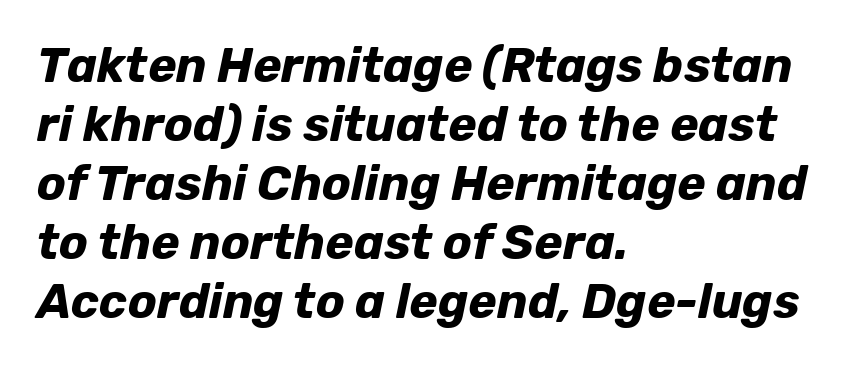
The image shows 48 px bold type, italic (leaning right); set left-aligned, line spacing 1.23x, normal letter spacing, not underlined; low stroke contrast and a medium x-height.
